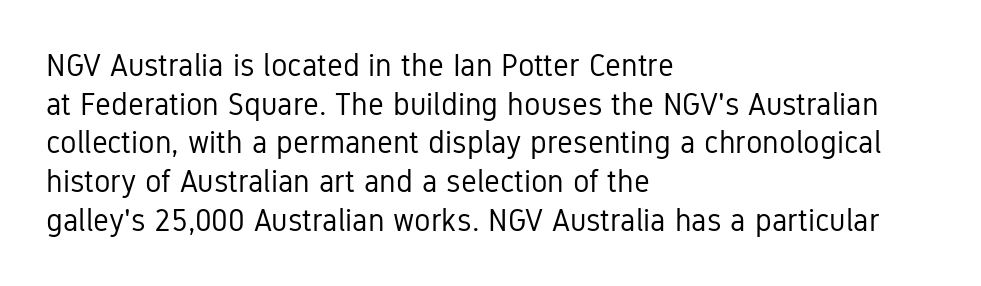
Quick note: underline off. A typesetter would call this zero additional tracking. Stems and bowls with no extra thickness — not bold. Notice how the stems are strictly vertical — no italics here. If you measured baseline to baseline, you'd find a middling distance. The glyphs in this specimen are sans serif.
